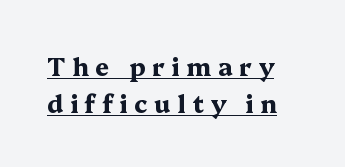
The image shows 25 px bold type, upright; set normal line spacing (1.48x), unusually wide letter spacing (+0.26 em), underlined.
